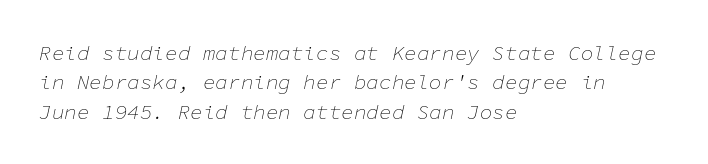
{"italic": "yes", "lean": "right", "slant_degrees": 11, "bold": "no", "underline": "no", "align": "left", "line_spacing": "normal", "line_spacing_ratio": 1.4, "letter_spacing": "normal", "letter_spacing_em": 0.0, "glyph_px": 21}
